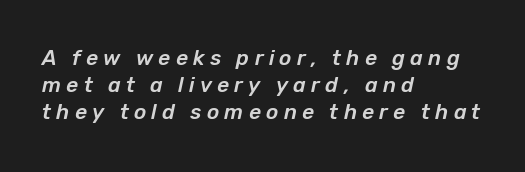
Whoever set this chose a conventional vertical rhythm. Short and long lines alike share a common starting point at left. Between one letter and the next there's a generous, obvious gap. Underlining? Definitely not there. This is oblique type, the kind used for emphasis or titles.
